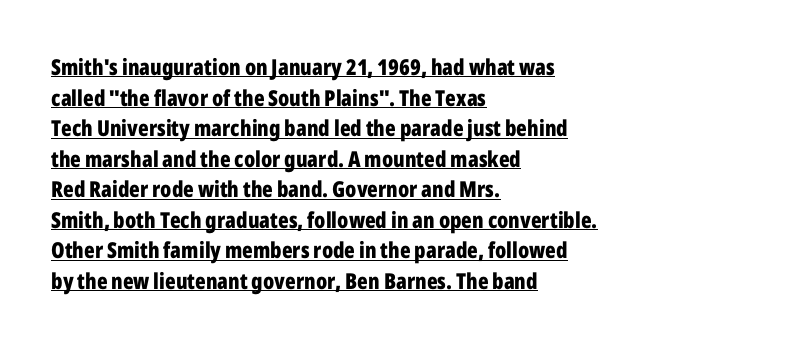
Q: Is the text bold? A: Yes.
Q: Is the text italic (slanted)? A: No, it is upright.
Q: Is the text underlined? A: Yes.
Q: How is the paragraph aligned? A: Left-aligned.
Q: Is the spacing between letters normal or unusually wide? A: Normal.
Q: Is the spacing between lines tight, normal or loose? A: Normal.
